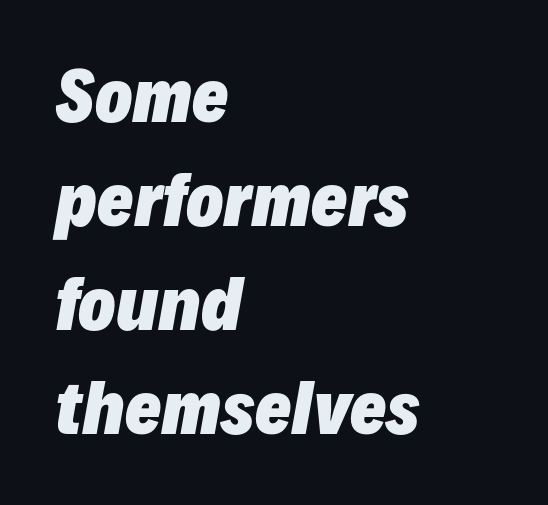
The image shows 68 px heavy type, italic (leaning right); set left-aligned, normal line spacing (1.53x), normal letter spacing, not underlined; low stroke contrast and a medium x-height.
